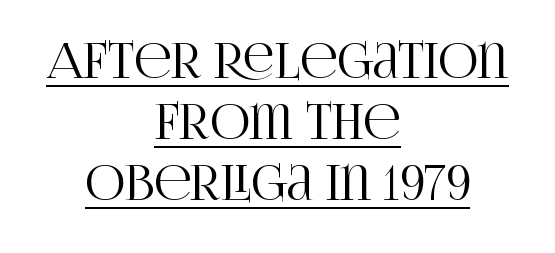
Q: Is the text italic (slanted)? A: No, it is upright.
Q: Is the typeface a serif or a sans-serif typeface? A: Serif.
Q: Is the text underlined? A: Yes.
Q: How is the paragraph aligned? A: Centered.
Q: Is the spacing between letters normal or unusually wide? A: Normal.
Q: Is the spacing between lines tight, normal or loose? A: Normal.
Q: Width (condensed, normal, or wide)? A: Condensed.
Q: Stroke contrast? A: High.
Q: x-height? A: Large.
Q: Monospaced? A: No.
